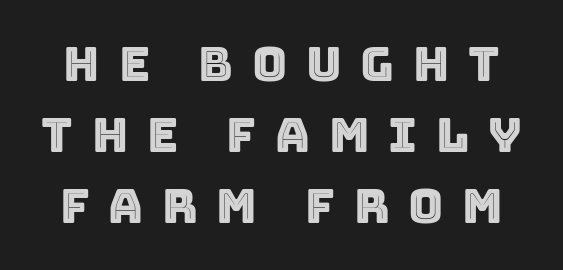
The image shows 48 px text type, upright; set normal line spacing (1.48x), unusually wide letter spacing (+0.39 em), not underlined; a large x-height.
